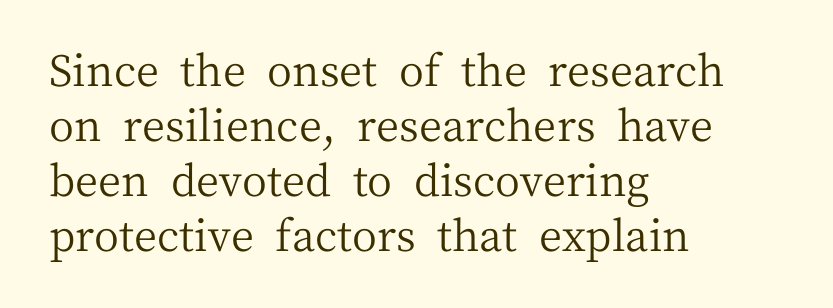
Q: Is the text bold? A: No.
Q: Is the text italic (slanted)? A: No, it is upright.
Q: Is the typeface a serif or a sans-serif typeface? A: Serif.
Q: Is the text underlined? A: No.
Q: How is the paragraph aligned? A: Left-aligned.
Q: Is the spacing between letters normal or unusually wide? A: Normal.
Q: Is the spacing between lines tight, normal or loose? A: Normal.
Q: Width (condensed, normal, or wide)? A: Normal.
Q: Stroke contrast? A: Medium.
Q: x-height? A: Medium.
Q: Monospaced? A: No.
